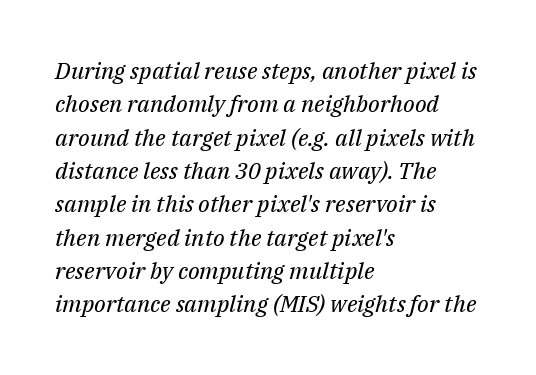
The image shows 23 px text type, italic (leaning right); set left-aligned, normal line spacing (1.45x), normal letter spacing, not underlined.
